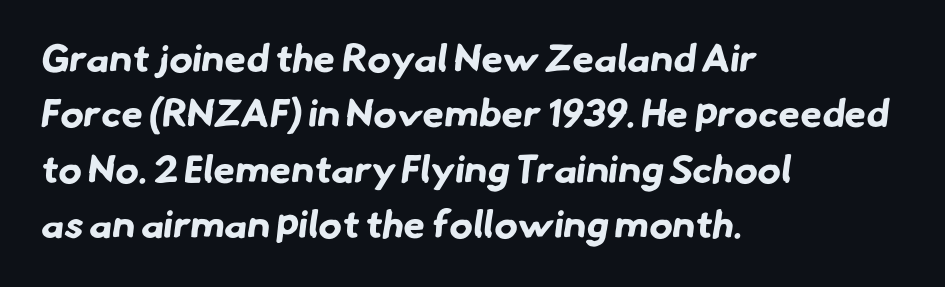
{"serif": "no", "bold": "yes", "weight": "bold", "width": "normal", "stroke_contrast": "low", "x_height": "small", "monospaced": "no", "underline": "no", "align": "left", "line_spacing": "normal", "line_spacing_ratio": 1.42, "letter_spacing": "normal", "letter_spacing_em": 0.0, "glyph_px": 39}
